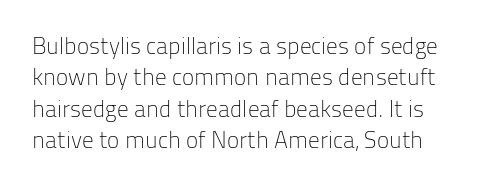
Q: Is the text bold? A: No.
Q: Is the text italic (slanted)? A: No, it is upright.
Q: Is the text underlined? A: No.
Q: Is the spacing between letters normal or unusually wide? A: Normal.
Q: Is the spacing between lines tight, normal or loose? A: Normal.
